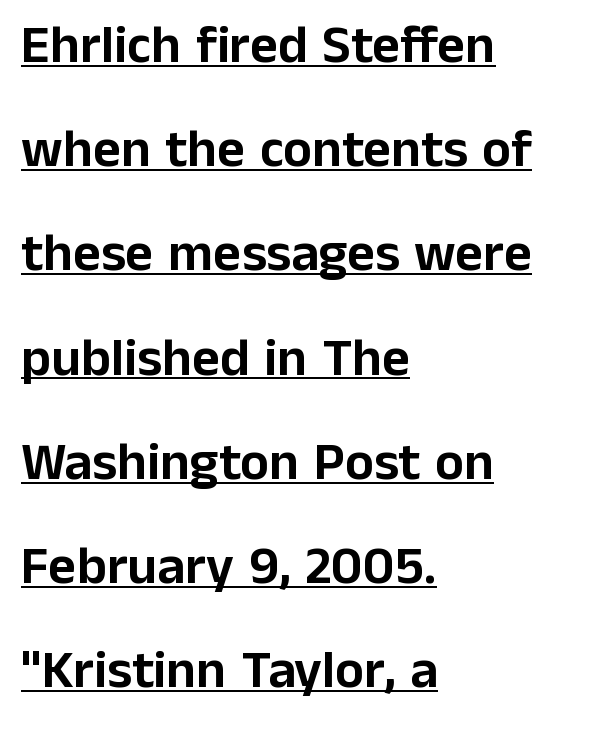
Q: Is the text italic (slanted)? A: No, it is upright.
Q: Is the typeface a serif or a sans-serif typeface? A: Sans-serif.
Q: Is the text underlined? A: Yes.
Q: How is the paragraph aligned? A: Left-aligned.
Q: Is the spacing between letters normal or unusually wide? A: Normal.
Q: Is the spacing between lines tight, normal or loose? A: Loose.
Q: Width (condensed, normal, or wide)? A: Normal.
Q: Stroke contrast? A: Low.
Q: x-height? A: Medium.
Q: Monospaced? A: No.
